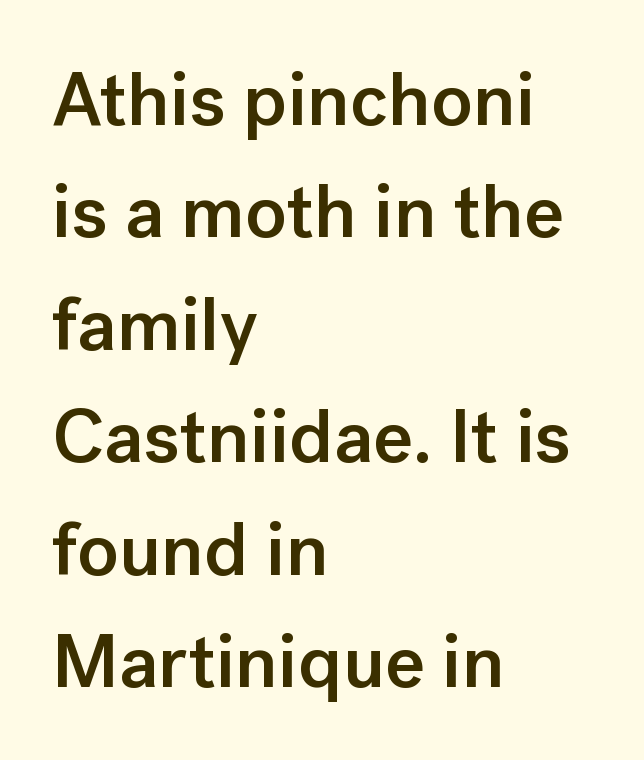
The image shows 76 px semibold sans-serif type, upright; set left-aligned, normal line spacing (1.48x), normal letter spacing, not underlined; low stroke contrast and a medium x-height.
